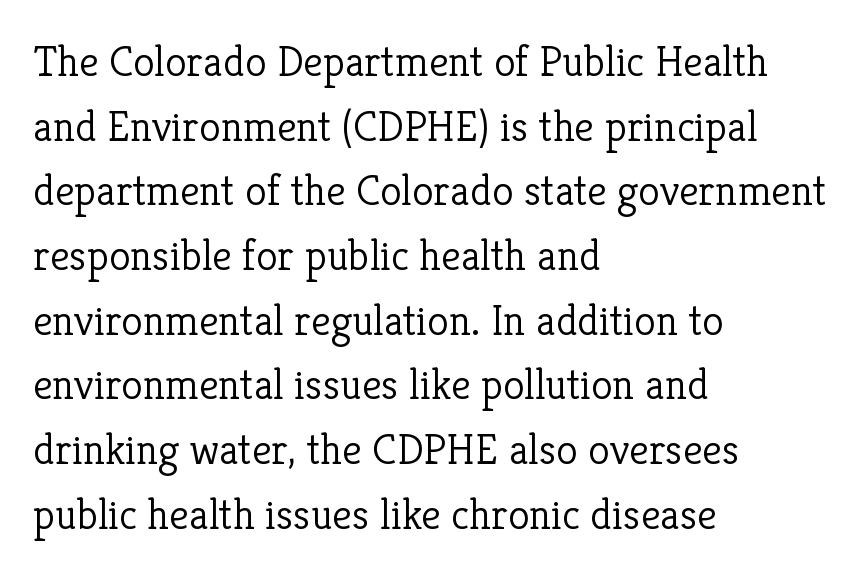
No italicization has been applied; the sample stays upright. The passage shown is not underscored anywhere. Stems here are at most as thick as an everyday book face. You could not count columns in this text — the font is proportionally spaced. The passage shown is typeset with a serif family.
